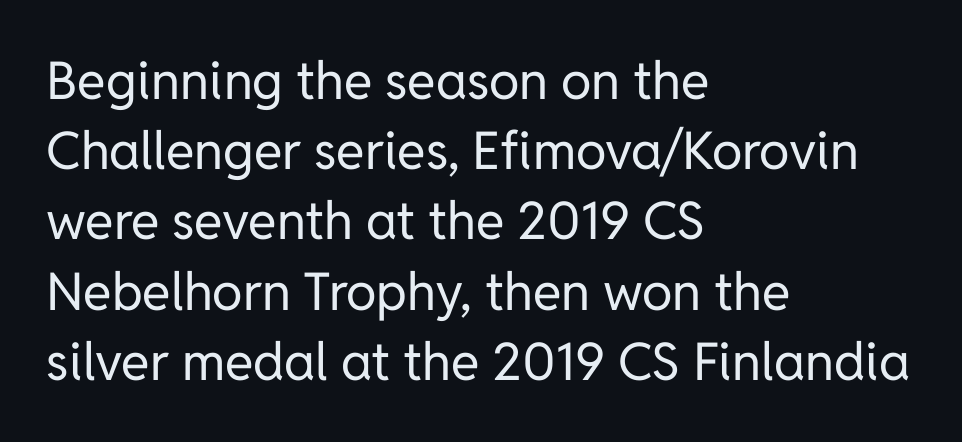
{"serif": "no", "italic": "no", "bold": "no", "weight": "regular", "width": "normal", "stroke_contrast": "low", "x_height": "medium", "monospaced": "no", "underline": "no", "align": "left", "line_spacing": "normal", "line_spacing_ratio": 1.35, "letter_spacing": "normal", "letter_spacing_em": 0.0, "glyph_px": 52}
